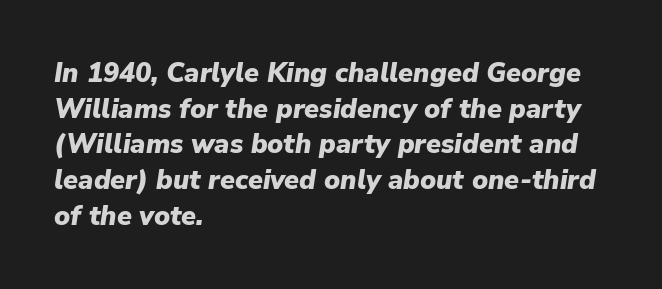
{"italic": "yes", "lean": "right", "slant_degrees": 9, "bold": "yes", "underline": "no", "align": "left", "line_spacing": "normal", "line_spacing_ratio": 1.32, "letter_spacing": "normal", "letter_spacing_em": 0.0, "glyph_px": 27}
